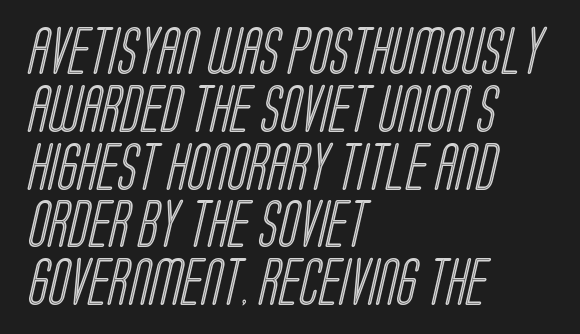
Q: Is the text underlined? A: No.
Q: How is the paragraph aligned? A: Left-aligned.
Q: Is the spacing between letters normal or unusually wide? A: Normal.
Q: Width (condensed, normal, or wide)? A: Condensed.
Q: x-height? A: Large.
Q: Monospaced? A: No.
